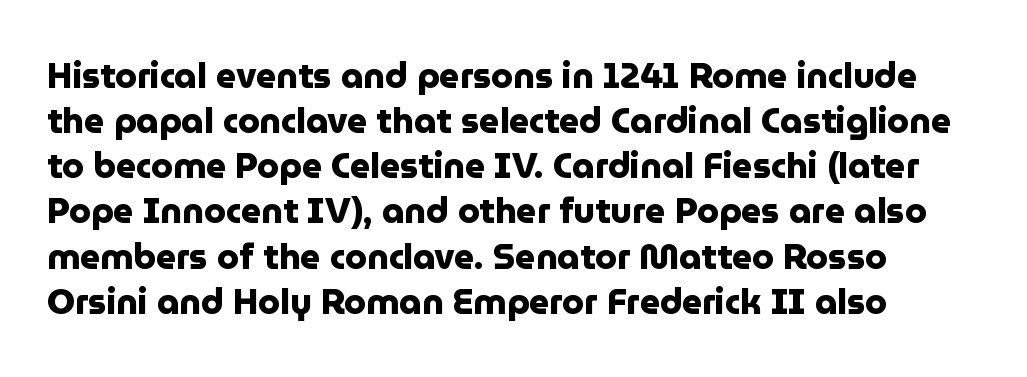
{"serif": "no", "italic": "no", "bold": "yes", "weight": "heavy", "width": "normal", "stroke_contrast": "low", "x_height": "medium", "monospaced": "no", "underline": "no", "line_spacing": "normal", "line_spacing_ratio": 1.29, "letter_spacing": "normal", "letter_spacing_em": 0.0, "glyph_px": 35}
